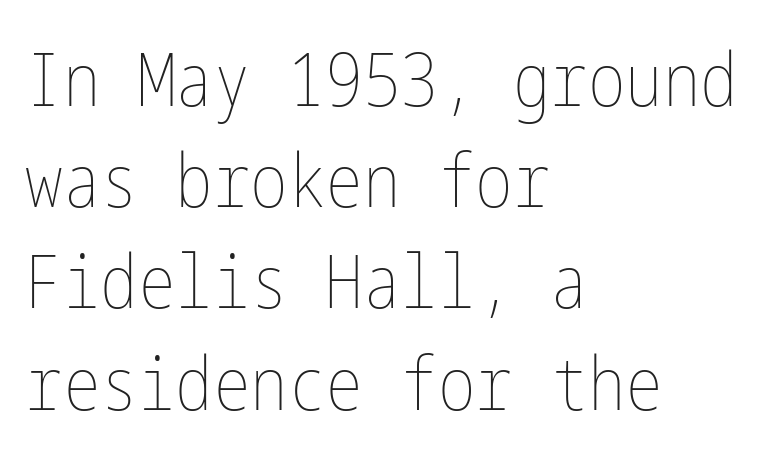
{"italic": "no", "bold": "no", "weight": "thin", "width": "condensed", "stroke_contrast": "low", "x_height": "medium", "underline": "no", "align": "left", "line_spacing": "normal", "line_spacing_ratio": 1.35, "letter_spacing": "normal", "letter_spacing_em": 0.0, "glyph_px": 75}
